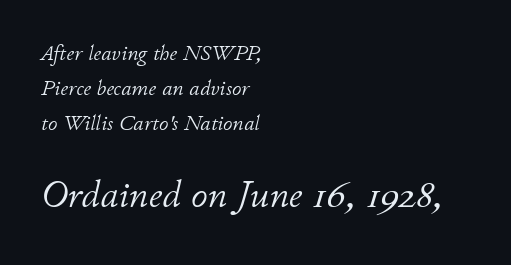
{"italic": "yes", "lean": "right", "slant_degrees": 11, "bold": "no", "weight": "light", "width": "normal", "stroke_contrast": "low", "x_height": "small", "monospaced": "no", "underline": "no", "align": "left", "line_spacing": "normal", "line_spacing_ratio": 1.66, "letter_spacing": "normal", "letter_spacing_em": 0.0, "larger_block": "second", "size_ratio": 1.76, "glyph_px": 37}
